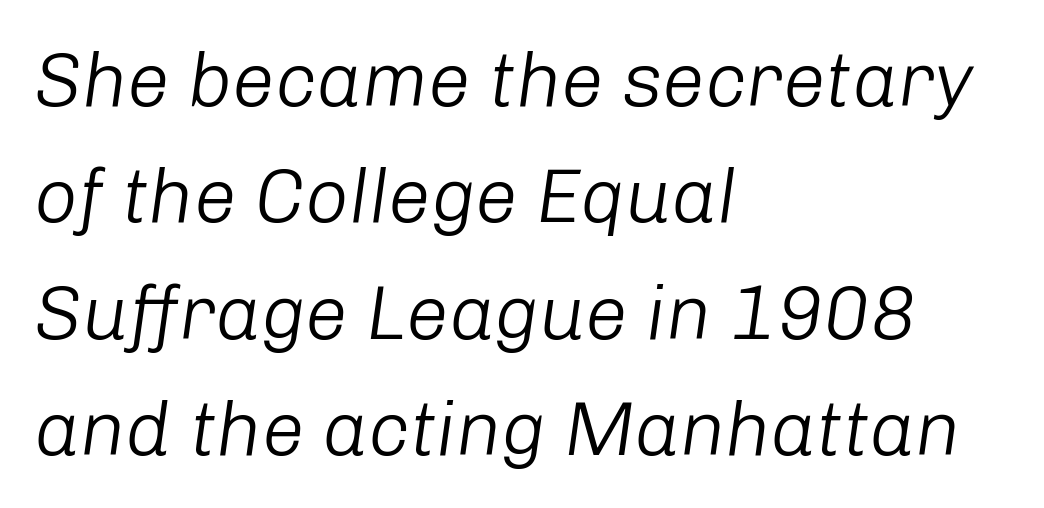
{"italic": "yes", "lean": "right", "slant_degrees": 8, "bold": "no", "weight": "light", "width": "normal", "stroke_contrast": "low", "x_height": "medium", "monospaced": "no", "underline": "no", "align": "left", "line_spacing": "normal", "line_spacing_ratio": 1.53, "letter_spacing": "normal", "letter_spacing_em": 0.0, "glyph_px": 76}
